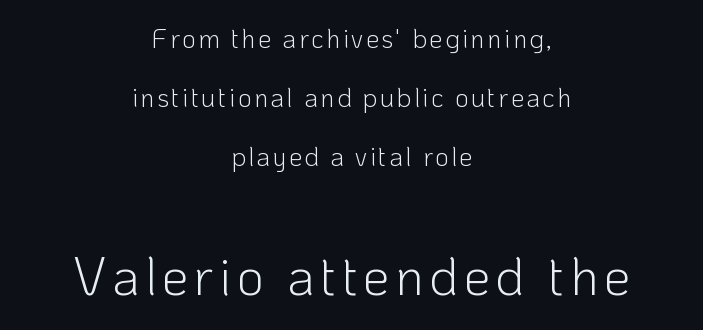
Q: Is the text bold? A: No.
Q: Is the text italic (slanted)? A: No, it is upright.
Q: Is the typeface a serif or a sans-serif typeface? A: Sans-serif.
Q: Is the text underlined? A: No.
Q: How is the paragraph aligned? A: Centered.
Q: Is the spacing between lines tight, normal or loose? A: Loose.
Q: Which block of text is set in a larger size, the first (top) or the second (bottom)? A: The second (bottom) one.
Q: Width (condensed, normal, or wide)? A: Normal.
Q: Stroke contrast? A: Low.
Q: x-height? A: Medium.
Q: Monospaced? A: No.
